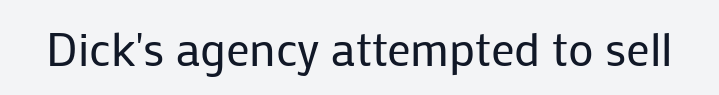
Q: Is the text bold? A: No.
Q: Is the text italic (slanted)? A: No, it is upright.
Q: Is the typeface a serif or a sans-serif typeface? A: Sans-serif.
Q: Is the text underlined? A: No.
Q: Is the spacing between letters normal or unusually wide? A: Normal.
Q: Width (condensed, normal, or wide)? A: Normal.
Q: Stroke contrast? A: Low.
Q: x-height? A: Medium.
Q: Monospaced? A: No.
